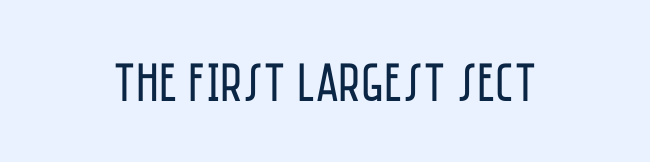
The image shows 55 px regular-weight, condensed sans-serif type, upright; set normal letter spacing, not underlined; low stroke contrast and a large x-height.
